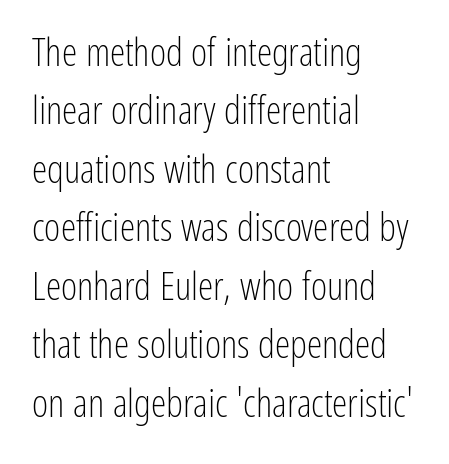
Q: Is the text bold? A: No.
Q: Is the text italic (slanted)? A: No, it is upright.
Q: Is the typeface a serif or a sans-serif typeface? A: Sans-serif.
Q: Is the text underlined? A: No.
Q: How is the paragraph aligned? A: Left-aligned.
Q: Is the spacing between letters normal or unusually wide? A: Normal.
Q: Is the spacing between lines tight, normal or loose? A: Normal.
Q: Width (condensed, normal, or wide)? A: Condensed.
Q: Stroke contrast? A: Low.
Q: x-height? A: Medium.
Q: Monospaced? A: No.
